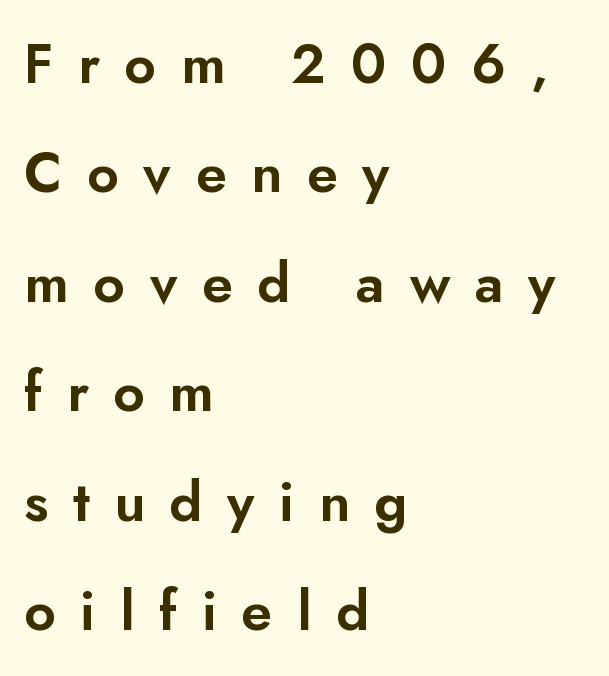
The image shows 55 px sans-serif type, upright; set left-aligned, loose line spacing (1.99x), unusually wide letter spacing (+0.45 em), not underlined; low stroke contrast and a small x-height.
